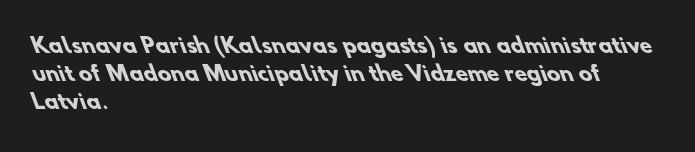
Q: Is the text bold? A: Yes.
Q: Is the text underlined? A: No.
Q: How is the paragraph aligned? A: Left-aligned.
Q: Is the spacing between letters normal or unusually wide? A: Normal.
Q: Is the spacing between lines tight, normal or loose? A: Normal.
